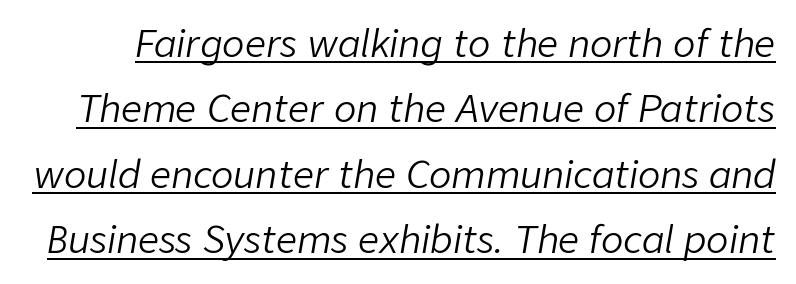
Think standard paragraph weight, or any step lighter than that. Nothing unusual about the tracking: characters are spaced as the font intends. Underlining? Definitely there. A typesetter would call this proportional, since set widths differ per character. Compared with ordinary roman type, these characters are visibly tilted.
